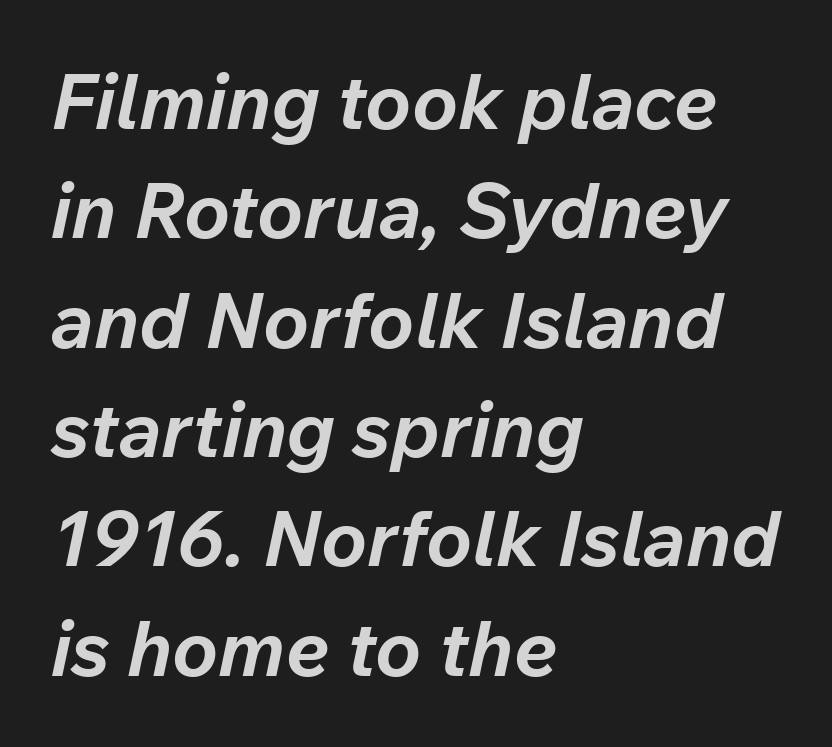
The image shows 77 px bold type, italic (leaning right); set left-aligned, normal line spacing (1.42x), normal letter spacing, not underlined; low stroke contrast and a medium x-height.
